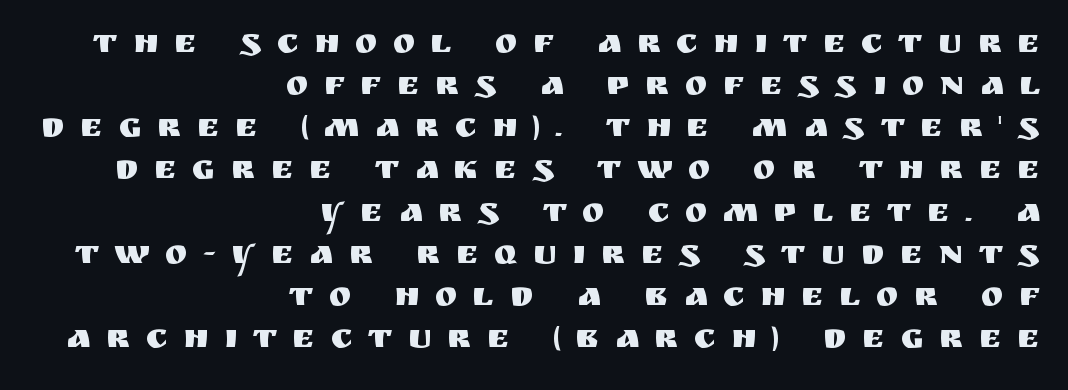
{"serif": "no", "italic": "no", "width": "normal", "stroke_contrast": "medium", "x_height": "large", "monospaced": "no", "underline": "no", "align": "right", "line_spacing_ratio": 1.24, "letter_spacing": "wide", "letter_spacing_em": 0.46, "glyph_px": 34}
